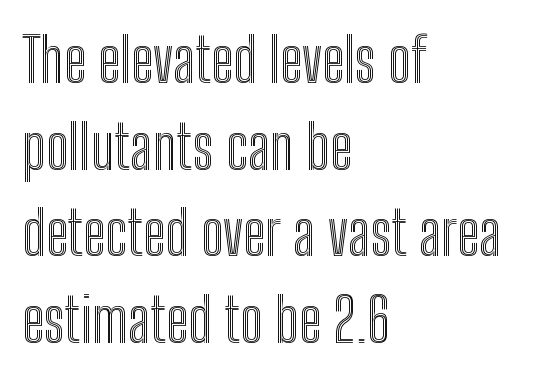
{"italic": "no", "width": "condensed", "x_height": "medium", "monospaced": "no", "underline": "no", "align": "left", "line_spacing": "normal", "line_spacing_ratio": 1.42, "letter_spacing": "normal", "letter_spacing_em": 0.0, "glyph_px": 61}
